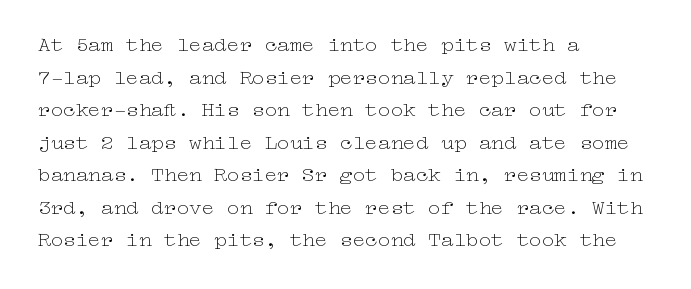
Q: Is the text bold? A: No.
Q: Is the text italic (slanted)? A: No, it is upright.
Q: Is the text underlined? A: No.
Q: How is the paragraph aligned? A: Left-aligned.
Q: Is the spacing between letters normal or unusually wide? A: Normal.
Q: Is the spacing between lines tight, normal or loose? A: Normal.
